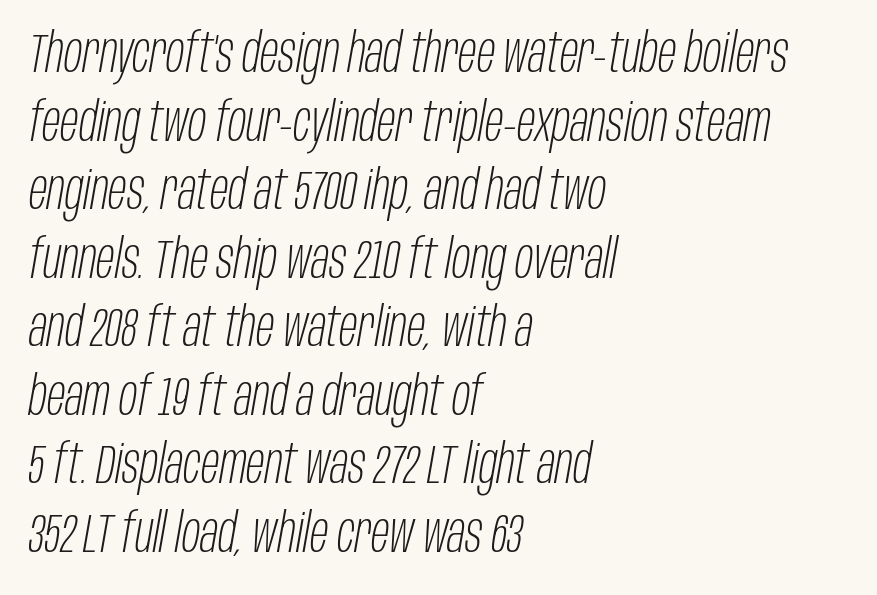
{"italic": "yes", "lean": "right", "slant_degrees": 10, "bold": "no", "weight": "light", "width": "condensed", "stroke_contrast": "low", "x_height": "large", "monospaced": "no", "underline": "no", "align": "left", "line_spacing": "normal", "line_spacing_ratio": 1.27, "letter_spacing": "normal", "letter_spacing_em": 0.0, "glyph_px": 54}
